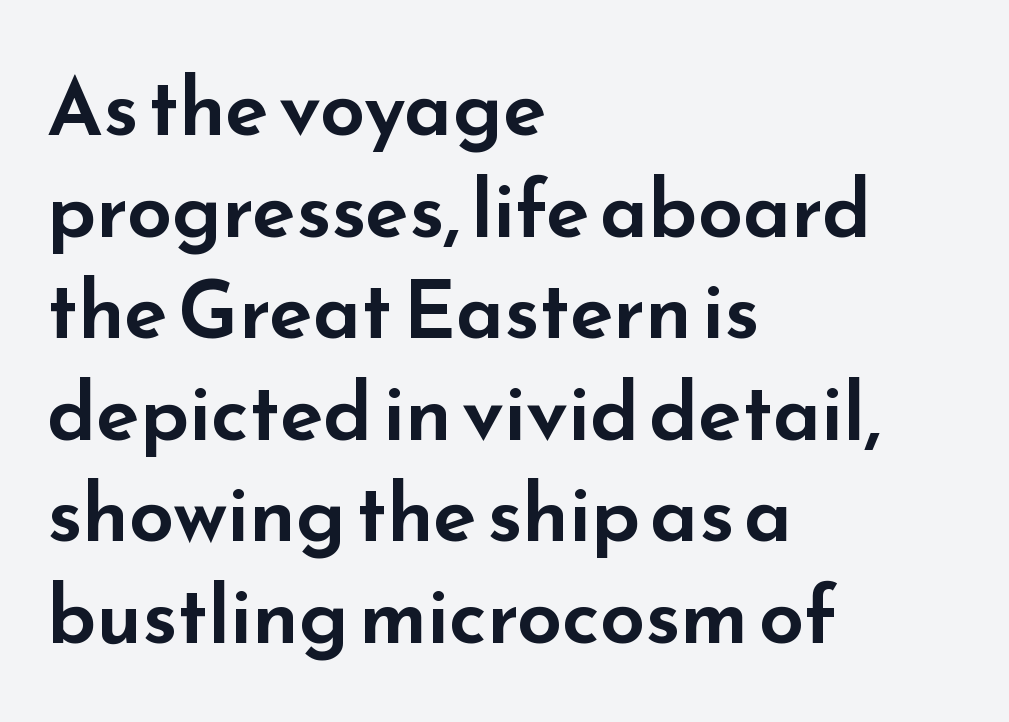
{"serif": "no", "italic": "no", "width": "wide", "stroke_contrast": "low", "x_height": "small", "monospaced": "no", "underline": "no", "align": "left", "line_spacing": "normal", "line_spacing_ratio": 1.27, "letter_spacing": "normal", "letter_spacing_em": 0.0, "glyph_px": 80}
